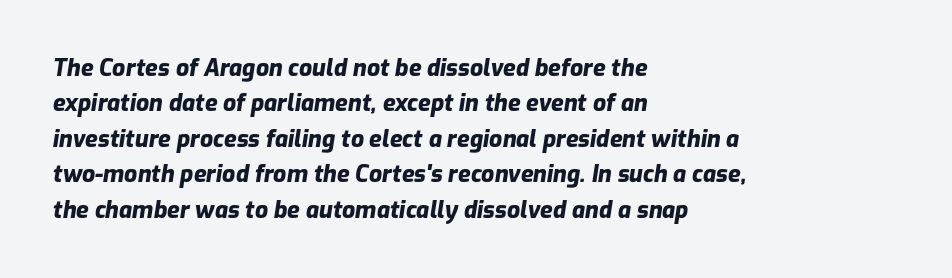
The rendering applies a slant to the glyphs. Students, this is bold: see how much ink each stroke carries. The line texture is even and compact thanks to regular tracking. The paragraph has a hard left edge and a soft right edge. The line-height multiplier appears to be the usual default.
